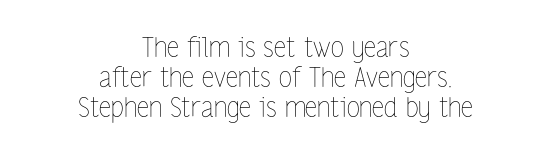
Q: Is the text bold? A: No.
Q: Is the text italic (slanted)? A: No, it is upright.
Q: Is the text underlined? A: No.
Q: How is the paragraph aligned? A: Centered.
Q: Is the spacing between letters normal or unusually wide? A: Normal.
Q: Is the spacing between lines tight, normal or loose? A: Tight.
